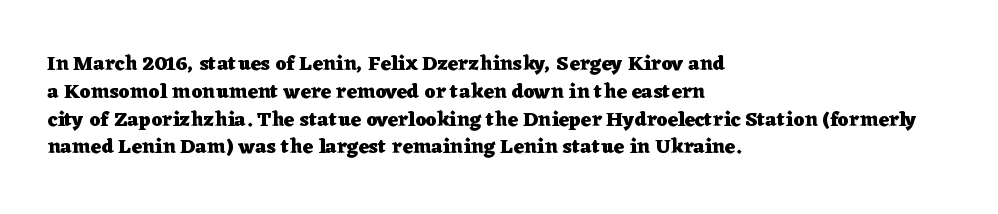
{"italic": "no", "bold": "yes", "underline": "no", "align": "left", "line_spacing": "normal", "line_spacing_ratio": 1.39, "letter_spacing": "normal", "letter_spacing_em": 0.0, "glyph_px": 20}
